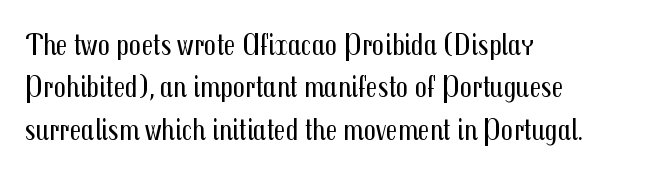
The image shows 30 px regular-weight, condensed sans-serif type, upright; set left-aligned, normal line spacing (1.41x), normal letter spacing, not underlined; medium stroke contrast and a medium x-height.
